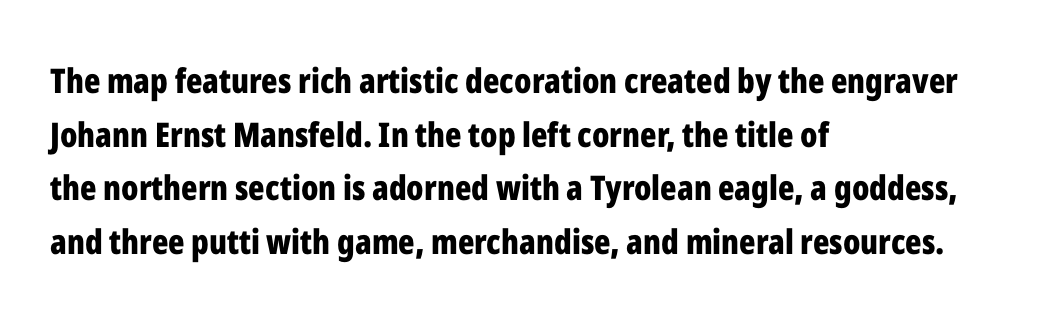
Q: Is the text bold? A: Yes.
Q: Is the text italic (slanted)? A: No, it is upright.
Q: Is the typeface a serif or a sans-serif typeface? A: Sans-serif.
Q: Is the text underlined? A: No.
Q: How is the paragraph aligned? A: Left-aligned.
Q: Is the spacing between letters normal or unusually wide? A: Normal.
Q: Is the spacing between lines tight, normal or loose? A: Normal.
Q: Width (condensed, normal, or wide)? A: Condensed.
Q: Stroke contrast? A: Low.
Q: x-height? A: Medium.
Q: Monospaced? A: No.
